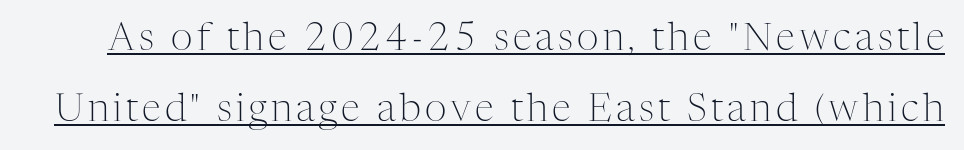
The image shows 38 px light serif type, upright; set line spacing 1.86x, underlined; medium stroke contrast and a medium x-height.
